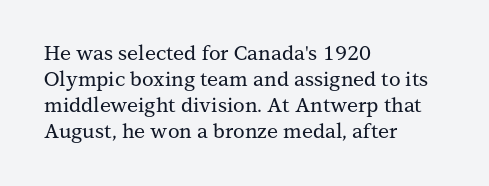
Q: Is the text italic (slanted)? A: No, it is upright.
Q: Is the text underlined? A: No.
Q: How is the paragraph aligned? A: Left-aligned.
Q: Is the spacing between letters normal or unusually wide? A: Normal.
Q: Is the spacing between lines tight, normal or loose? A: Normal.
